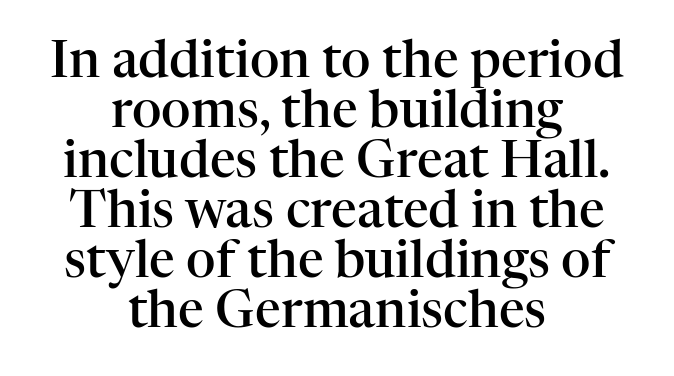
{"serif": "yes", "italic": "no", "bold": "semi", "weight": "semibold", "width": "normal", "stroke_contrast": "high", "x_height": "medium", "monospaced": "no", "underline": "no", "align": "center", "line_spacing": "tight", "line_spacing_ratio": 0.98, "letter_spacing": "normal", "letter_spacing_em": 0.0, "glyph_px": 51}
